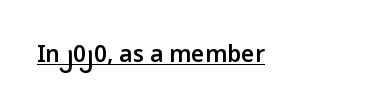
{"italic": "no", "bold": "semi", "underline": "yes", "letter_spacing": "normal", "letter_spacing_em": 0.0, "glyph_px": 23}
